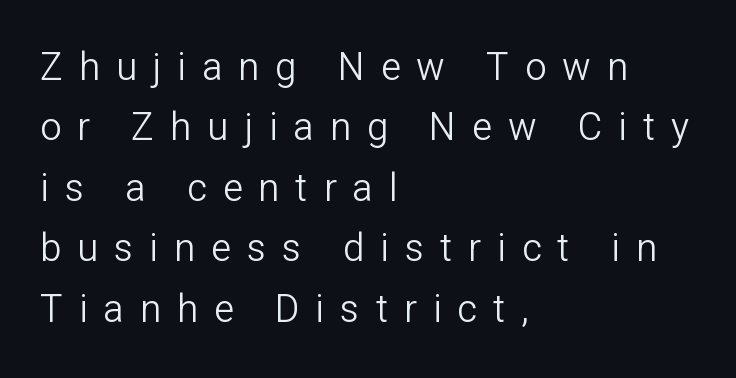
{"serif": "no", "italic": "no", "bold": "no", "weight": "light", "width": "normal", "stroke_contrast": "low", "x_height": "medium", "monospaced": "no", "underline": "no", "align": "left", "line_spacing": "normal", "line_spacing_ratio": 1.59, "letter_spacing": "wide", "letter_spacing_em": 0.42, "glyph_px": 38}
